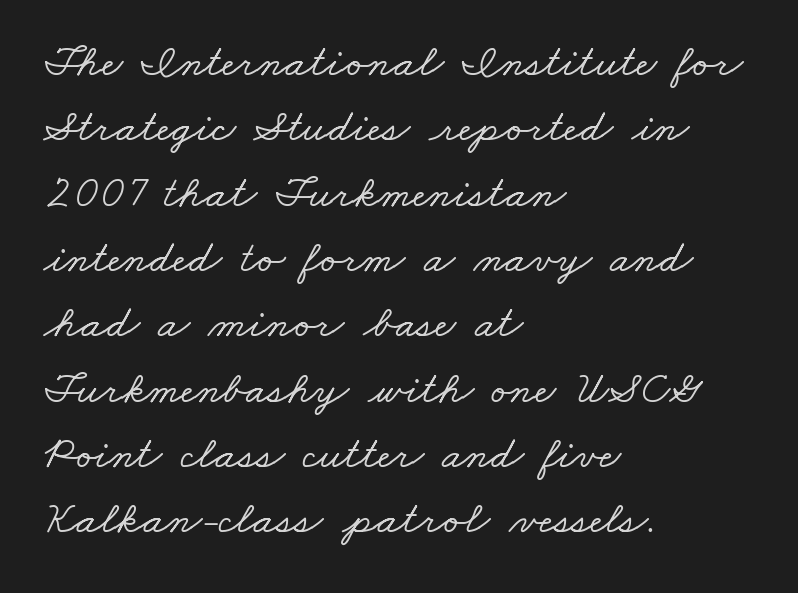
{"serif": "yes", "width": "wide", "stroke_contrast": "low", "x_height": "small", "monospaced": "no", "underline": "no", "align": "left", "line_spacing": "normal", "line_spacing_ratio": 1.42, "letter_spacing": "normal", "letter_spacing_em": 0.0, "glyph_px": 46}
